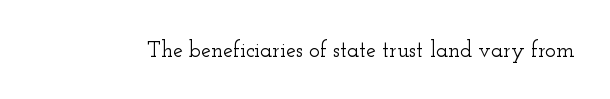
Tall strokes in this sample are plumb rather than angled. Short note: letters normally spaced. Lines of text with bare space underneath.
